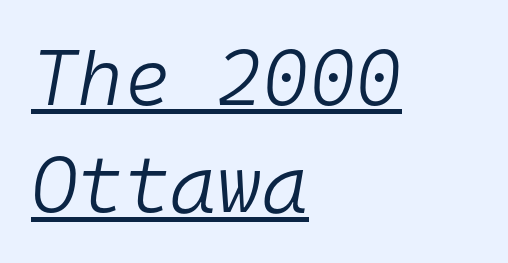
Q: Is the text bold? A: No.
Q: Is the text italic (slanted)? A: Yes, it leans right by about 10 degrees.
Q: Is the text underlined? A: Yes.
Q: How is the paragraph aligned? A: Left-aligned.
Q: Is the spacing between letters normal or unusually wide? A: Normal.
Q: Is the spacing between lines tight, normal or loose? A: Normal.
Q: Width (condensed, normal, or wide)? A: Normal.
Q: Stroke contrast? A: Low.
Q: x-height? A: Medium.
Q: Monospaced? A: Yes.
